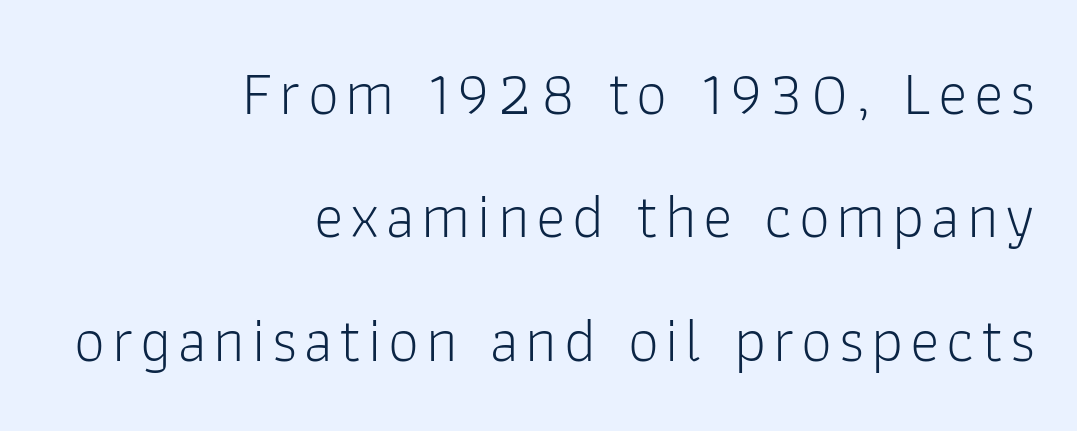
The face used here is proportionally spaced, like ordinary book or web type. Whoever set this chose breathing room over compactness in the vertical rhythm. Is there any slant? The stems are plumb. Where is the straight margin? On the right. Examine the stroke ends and you'll find no serifs. Descender tails drop into unmarked territory.
